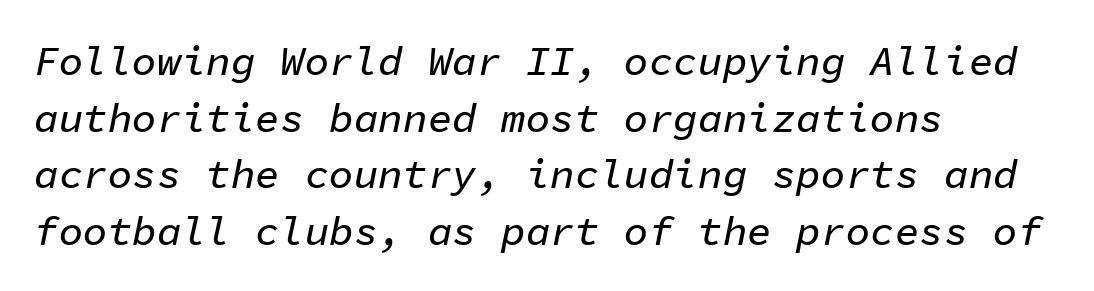
The image shows 41 px text type, italic (leaning right), monospaced; set left-aligned, normal line spacing (1.38x), normal letter spacing, not underlined; low stroke contrast and a medium x-height.
